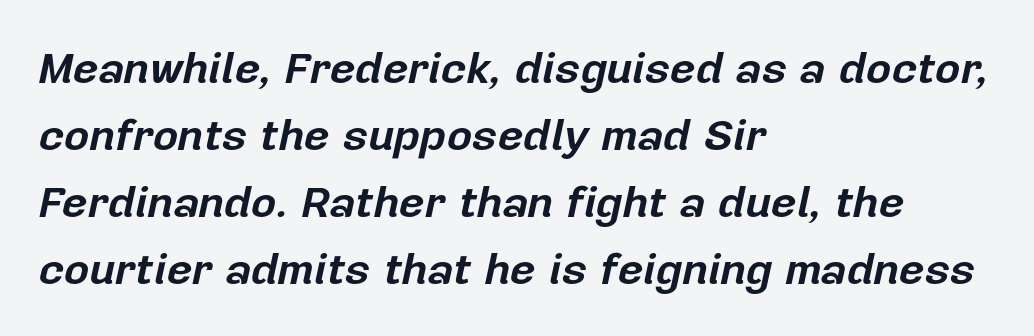
The image shows 44 px bold type, italic (leaning right); set left-aligned, normal line spacing (1.52x), normal letter spacing, not underlined; low stroke contrast and a medium x-height.
